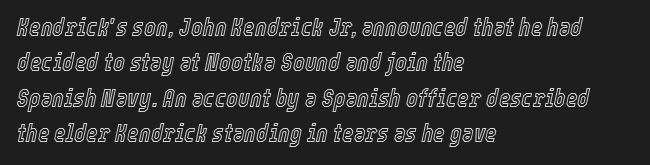
{"italic": "yes", "lean": "right", "slant_degrees": 12, "underline": "no", "align": "left", "line_spacing": "normal", "line_spacing_ratio": 1.42, "letter_spacing": "normal", "letter_spacing_em": 0.0, "glyph_px": 25}
